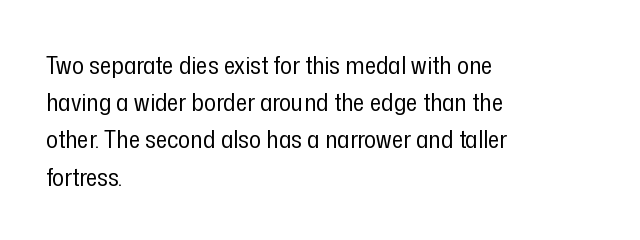
Q: Is the text bold? A: No.
Q: Is the text italic (slanted)? A: No, it is upright.
Q: Is the text underlined? A: No.
Q: How is the paragraph aligned? A: Left-aligned.
Q: Is the spacing between letters normal or unusually wide? A: Normal.
Q: Is the spacing between lines tight, normal or loose? A: Normal.
